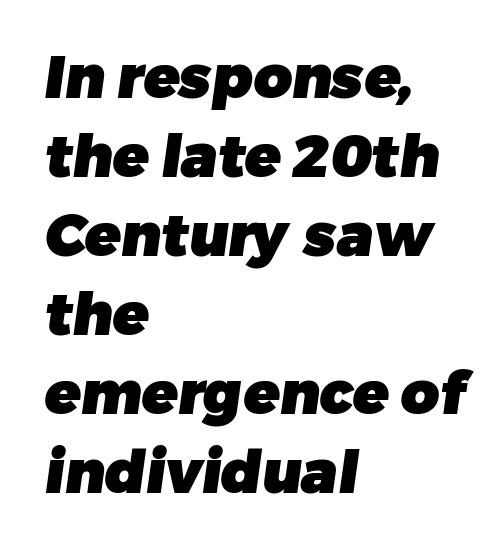
{"serif": "no", "bold": "yes", "weight": "heavy", "width": "normal", "stroke_contrast": "low", "x_height": "medium", "monospaced": "no", "underline": "no", "align": "left", "line_spacing": "normal", "line_spacing_ratio": 1.34, "letter_spacing": "normal", "letter_spacing_em": 0.0, "glyph_px": 59}
